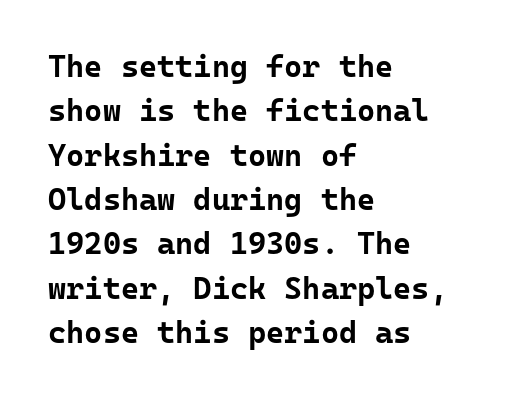
The image shows 31 px bold sans-serif type, upright, monospaced; set left-aligned, normal line spacing (1.43x), normal letter spacing, not underlined; low stroke contrast and a medium x-height.
